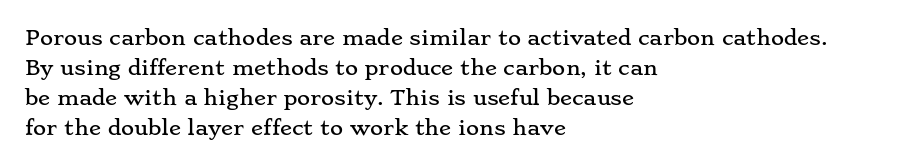
The passage shown has conventional tracking throughout. Is there much room between lines? A standard amount, neither cramped nor airy. This is the regular roman posture of the typeface. Plain, unruled lines of type. Typeset ragged right — the left edge is the straight one.
